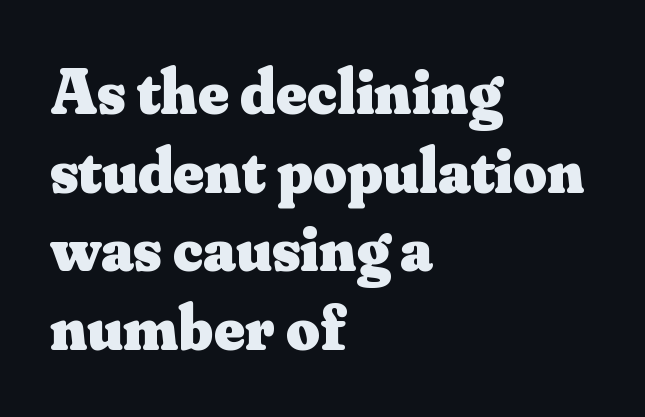
Q: Is the text bold? A: Yes.
Q: Is the text italic (slanted)? A: No, it is upright.
Q: Is the typeface a serif or a sans-serif typeface? A: Serif.
Q: Is the text underlined? A: No.
Q: How is the paragraph aligned? A: Left-aligned.
Q: Is the spacing between letters normal or unusually wide? A: Normal.
Q: Width (condensed, normal, or wide)? A: Normal.
Q: Stroke contrast? A: Medium.
Q: x-height? A: Small.
Q: Monospaced? A: No.
